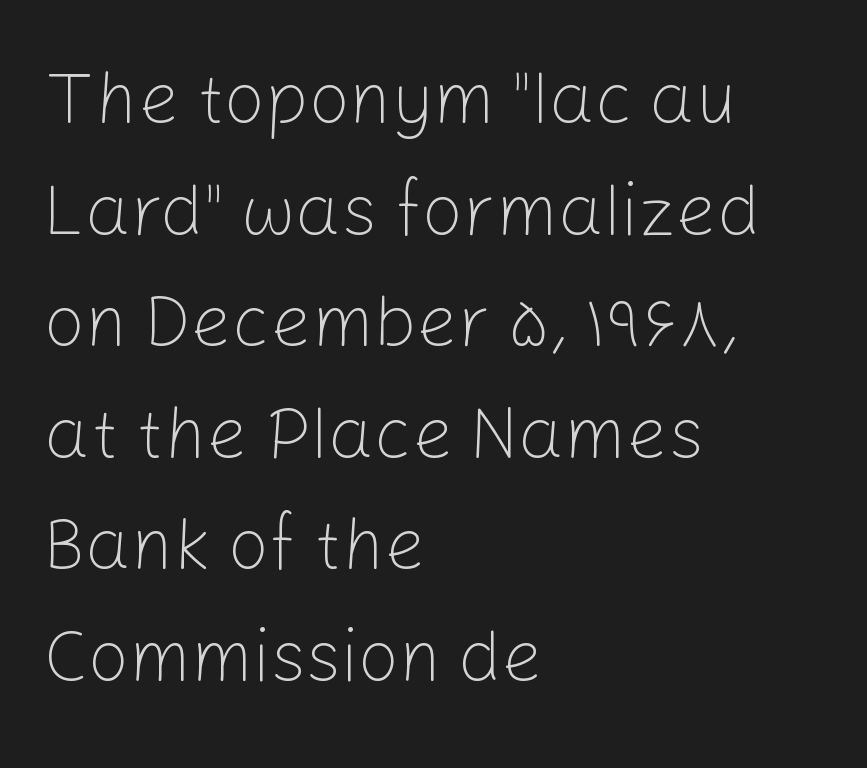
Is this a fixed-width face? No — the glyphs have proportional, varying widths. The font's upright variant was chosen for this text. The font family rendered here belongs to the sans-serif group. The paragraph shown leans on its left margin. Descenders hang freely into open space. No heavy texture on the line: the type isn't bold.
